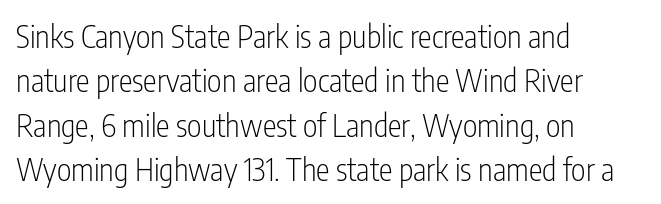
The image shows 31 px light, condensed sans-serif type, upright; set left-aligned, normal line spacing (1.43x), normal letter spacing, not underlined; low stroke contrast and a medium x-height.
